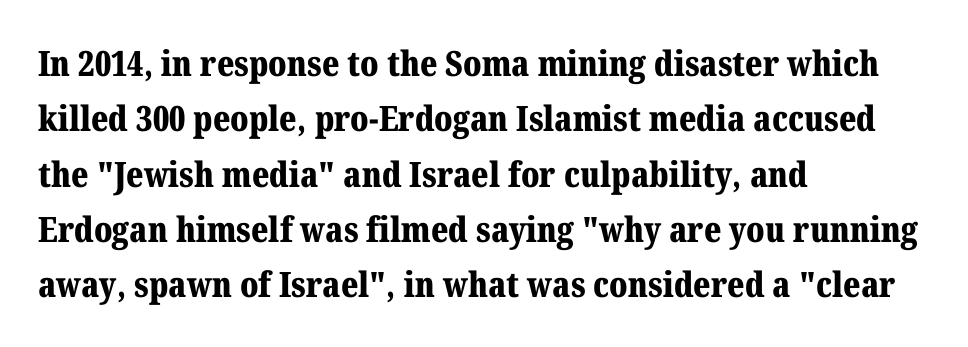
The image shows 35 px bold serif type, upright; set left-aligned, normal line spacing (1.58x), normal letter spacing, not underlined; medium stroke contrast and a medium x-height.
